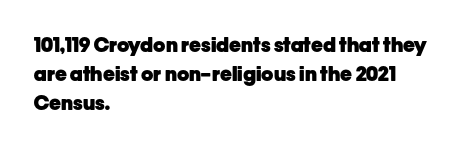
Q: Is the text bold? A: Yes.
Q: Is the text italic (slanted)? A: No, it is upright.
Q: Is the text underlined? A: No.
Q: How is the paragraph aligned? A: Left-aligned.
Q: Is the spacing between letters normal or unusually wide? A: Normal.
Q: Is the spacing between lines tight, normal or loose? A: Normal.
